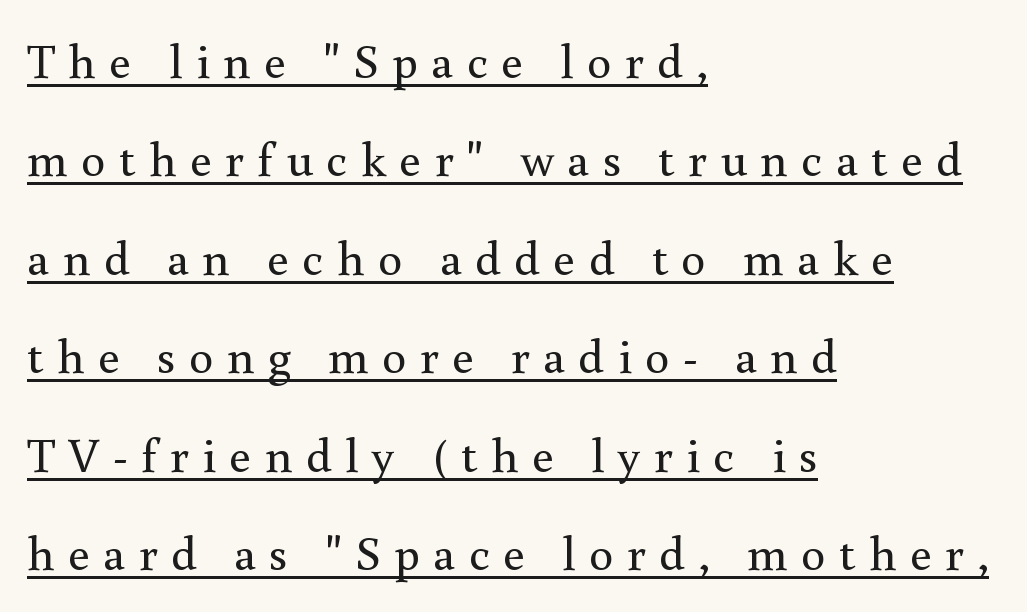
Horizontal alignment here is leftward, the default for most running prose. Compared with typical paragraphs, the rows here are farther apart. Is there an underline? Yes — a line sits under the letters. The typesetting does not lean heavy: it is not bold.
